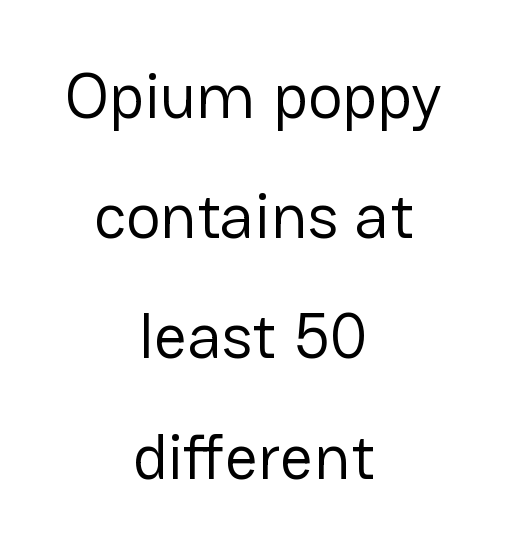
The face used here is proportionally spaced, like ordinary book or web type. This is roman type, the default non-slanted kind. Which margin do the lines hug? Neither — every line sits in the middle. This sample uses a sans-serif face. You could call the tracking neutral — neither tight nor loose.
